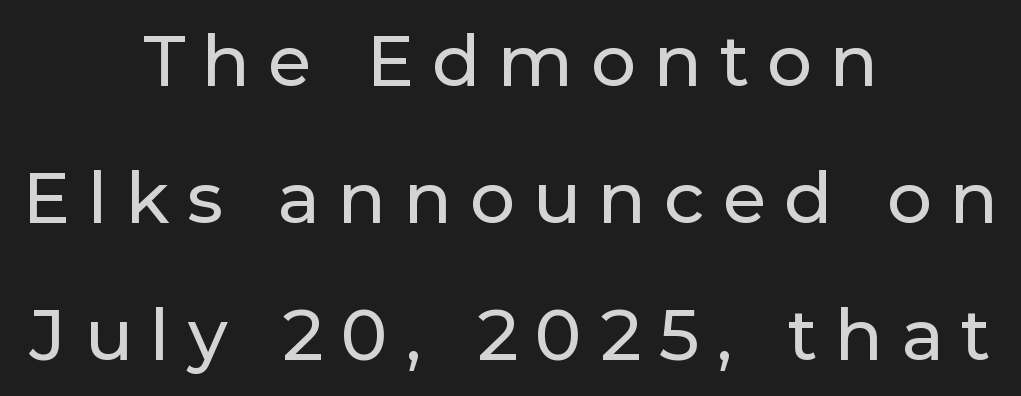
Decoration check: the copy has no underline. The line texture is sparse and dotted thanks to wide tracking. The lines in this sample share a center point and differ in where they start and stop. This sample uses a sans-serif face.
